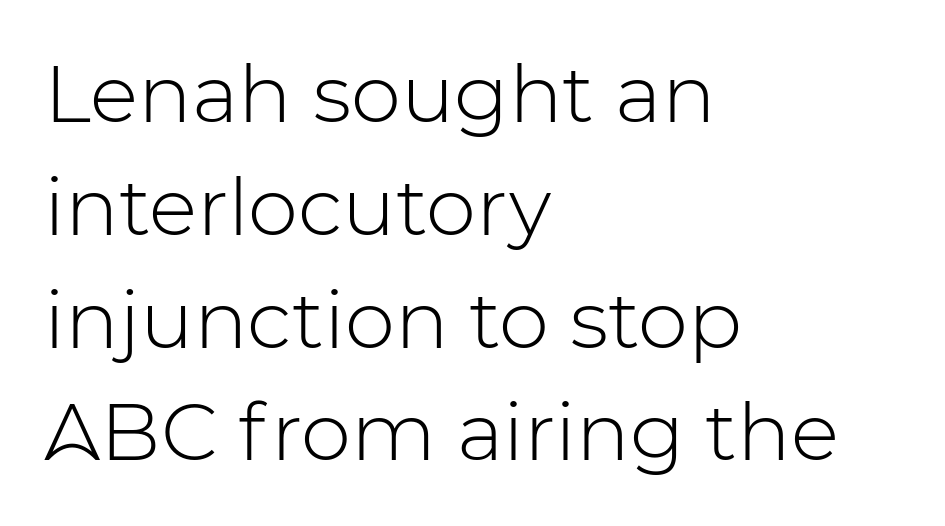
The image shows 80 px light sans-serif type, upright; set left-aligned, normal line spacing (1.41x), normal letter spacing, not underlined; low stroke contrast and a medium x-height.
